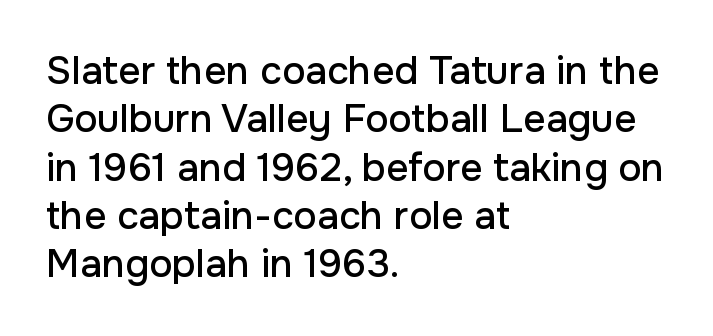
Looks like regular typesetting: each glyph gets only the width it needs. These lines stack with their left ends in a neat column. The letters carry no serifs — their stems end cleanly without finishing strokes. Every character sits straight up, as roman type does. Short note: letters normally spaced.
